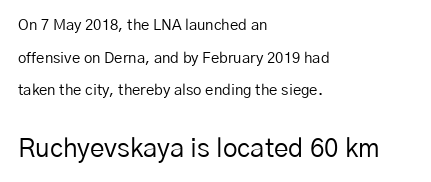
Q: Is the text bold? A: No.
Q: Is the text italic (slanted)? A: No, it is upright.
Q: Is the text underlined? A: No.
Q: How is the paragraph aligned? A: Left-aligned.
Q: Is the spacing between letters normal or unusually wide? A: Normal.
Q: Is the spacing between lines tight, normal or loose? A: Loose.
Q: Which block of text is set in a larger size, the first (top) or the second (bottom)? A: The second (bottom) one.
